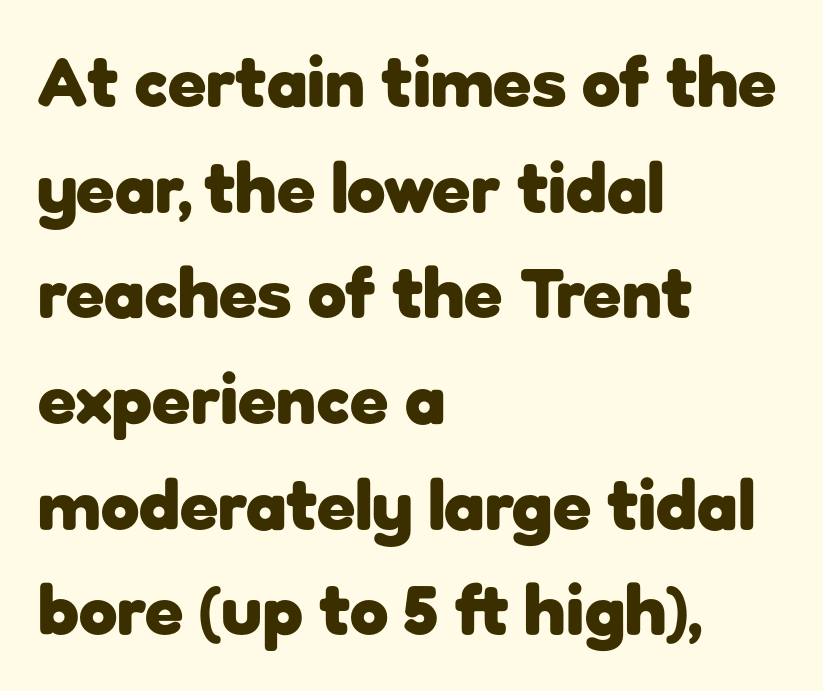
Q: Is the text bold? A: Yes.
Q: Is the text italic (slanted)? A: No, it is upright.
Q: Is the typeface a serif or a sans-serif typeface? A: Sans-serif.
Q: Is the text underlined? A: No.
Q: How is the paragraph aligned? A: Left-aligned.
Q: Is the spacing between letters normal or unusually wide? A: Normal.
Q: Is the spacing between lines tight, normal or loose? A: Normal.
Q: Width (condensed, normal, or wide)? A: Normal.
Q: Stroke contrast? A: Low.
Q: x-height? A: Medium.
Q: Monospaced? A: No.
